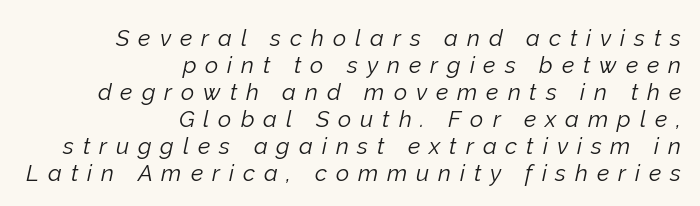
{"italic": "yes", "lean": "right", "slant_degrees": 12, "bold": "no", "underline": "no", "align": "right", "line_spacing_ratio": 1.17, "letter_spacing": "wide", "letter_spacing_em": 0.39, "glyph_px": 23}
